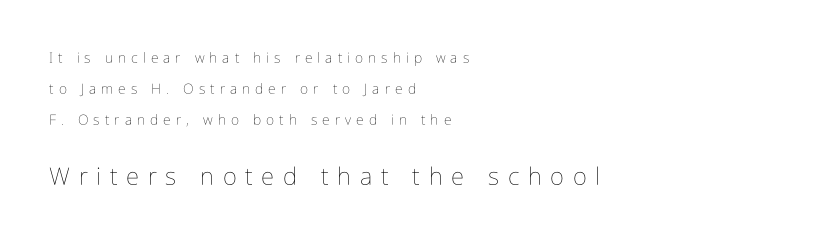
{"italic": "no", "bold": "no", "underline": "no", "align": "left", "line_spacing": "loose", "line_spacing_ratio": 2.21, "letter_spacing": "wide", "letter_spacing_em": 0.36, "larger_block": "second", "size_ratio": 1.71, "glyph_px": 24}
